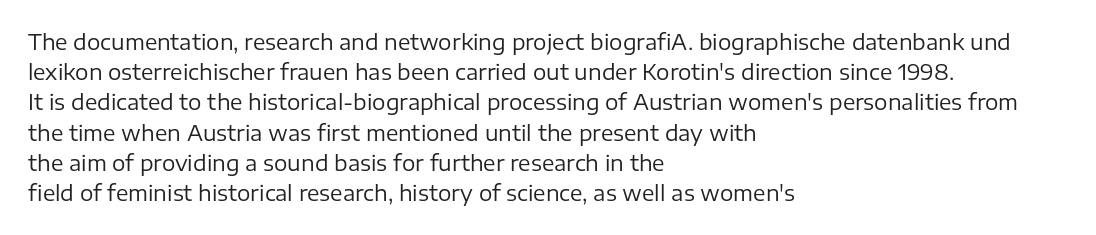
Regarding leading, the lines here are spaced in the standard way. Underline: absent. A classic flush-left, rag-right setting is used for this passage. Every character sits straight up, as roman type does.
